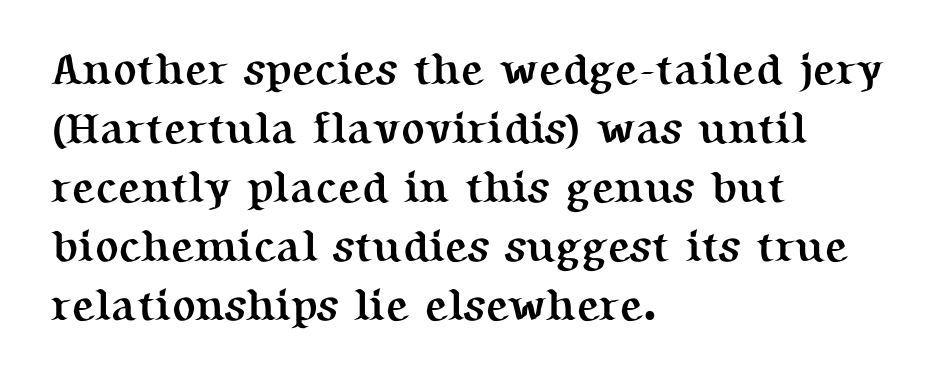
The image shows 44 px semibold serif type, upright; set left-aligned, normal line spacing (1.34x), normal letter spacing, not underlined; medium stroke contrast and a medium x-height.
